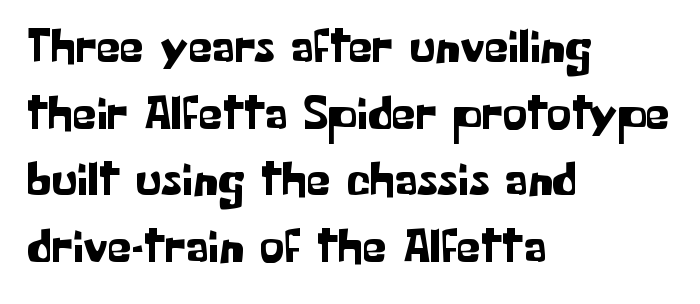
The image shows 49 px sans-serif type, upright; set left-aligned, normal line spacing (1.36x), normal letter spacing, not underlined; low stroke contrast and a medium x-height.
